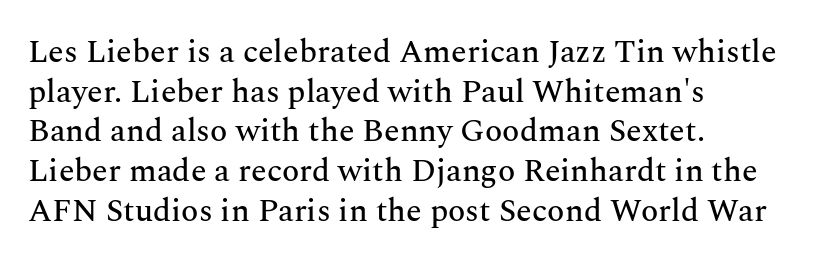
Unlike italic type, these characters show no tilt at all. The text was rendered using a seriffed face with decorative stroke endings. Descenders hang freely into open space. Each line starts at the same left margin while the right side varies. The letters advance in unequal steps, a hallmark of proportional type.
